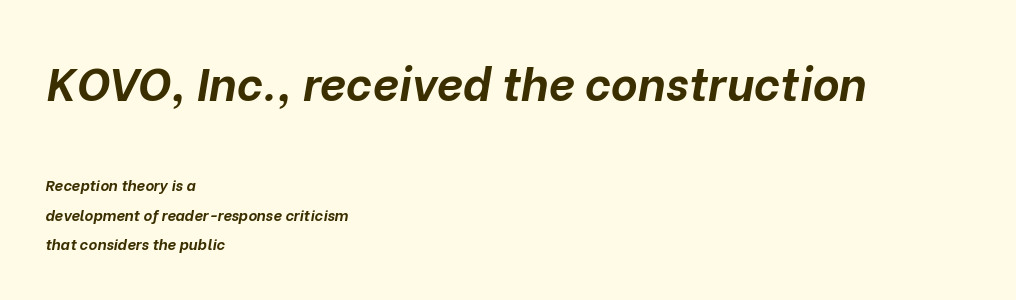
Q: Is the text bold? A: Yes.
Q: Is the text italic (slanted)? A: Yes, it leans right by about 10 degrees.
Q: Is the text underlined? A: No.
Q: How is the paragraph aligned? A: Left-aligned.
Q: Is the spacing between letters normal or unusually wide? A: Normal.
Q: Is the spacing between lines tight, normal or loose? A: Loose.
Q: Which block of text is set in a larger size, the first (top) or the second (bottom)? A: The first (top) one.
Q: Width (condensed, normal, or wide)? A: Normal.
Q: Stroke contrast? A: Low.
Q: x-height? A: Medium.
Q: Monospaced? A: No.
